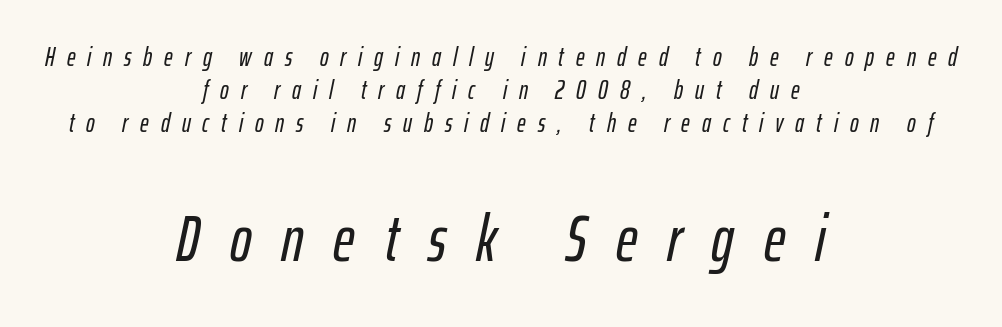
The image shows 65 px condensed type, italic (leaning right); set centered, normal line spacing (1.27x), unusually wide letter spacing (+0.46 em), not underlined; the second (bottom) block is 2.5x larger; low stroke contrast and a medium x-height.
